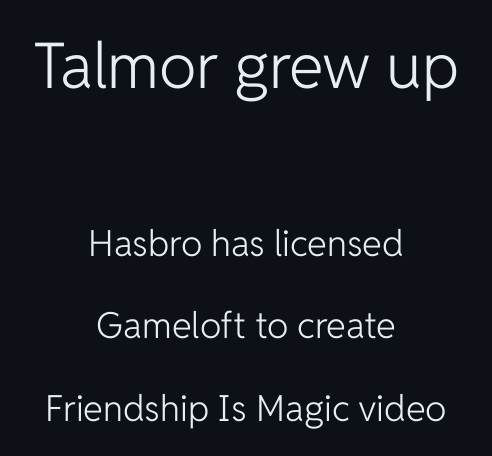
Q: Is the text bold? A: No.
Q: Is the text italic (slanted)? A: No, it is upright.
Q: Is the typeface a serif or a sans-serif typeface? A: Sans-serif.
Q: Is the text underlined? A: No.
Q: How is the paragraph aligned? A: Centered.
Q: Is the spacing between letters normal or unusually wide? A: Normal.
Q: Is the spacing between lines tight, normal or loose? A: Loose.
Q: Which block of text is set in a larger size, the first (top) or the second (bottom)? A: The first (top) one.
Q: Width (condensed, normal, or wide)? A: Normal.
Q: Stroke contrast? A: Low.
Q: x-height? A: Medium.
Q: Monospaced? A: No.
